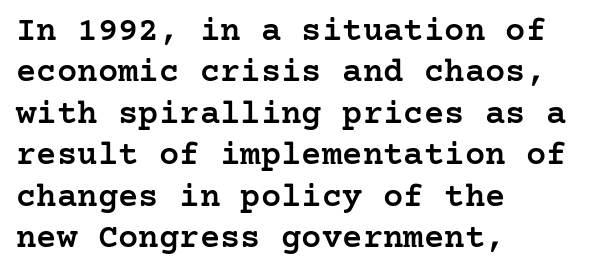
Rendered with straight, roman letterforms. Regarding serifs, this sample has them. The face used here is a semibold: visibly heavier than regular, lighter than bold. The space beneath each line is pristine and unruled. The gaps between neighbouring characters are ordinary and unremarkable.
